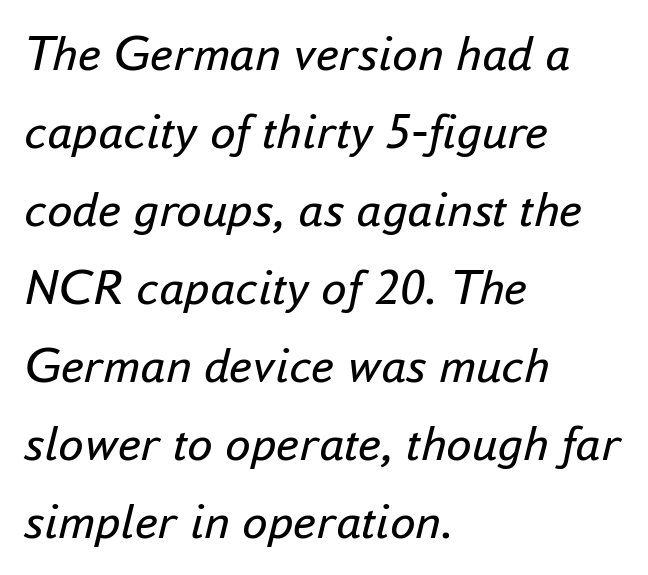
The image shows 51 px regular-weight type, italic (leaning right); set left-aligned, normal line spacing (1.53x), normal letter spacing, not underlined; low stroke contrast and a small x-height.
